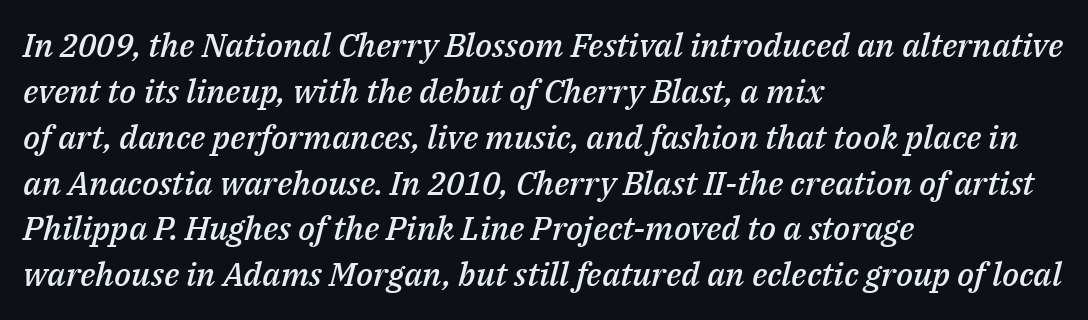
Stroke thickness is moderately raised; the sample reads as semibold. Italic: yes, the glyphs are oblique. These lines are set flush left with a ragged right edge. The space beneath each line is pristine and unruled.
